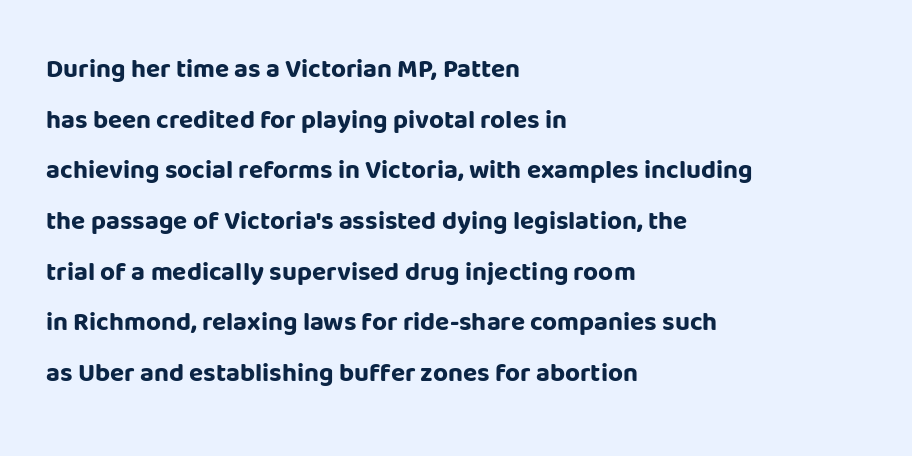
The image shows 26 px bold type, upright; set left-aligned, loose line spacing (1.95x), normal letter spacing, not underlined.
